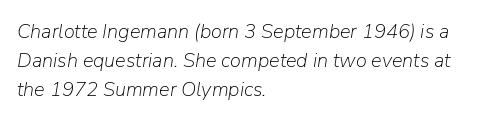
Q: Is the text bold? A: No.
Q: Is the text italic (slanted)? A: Yes, it leans right by about 9 degrees.
Q: Is the text underlined? A: No.
Q: How is the paragraph aligned? A: Left-aligned.
Q: Is the spacing between letters normal or unusually wide? A: Normal.
Q: Is the spacing between lines tight, normal or loose? A: Normal.
